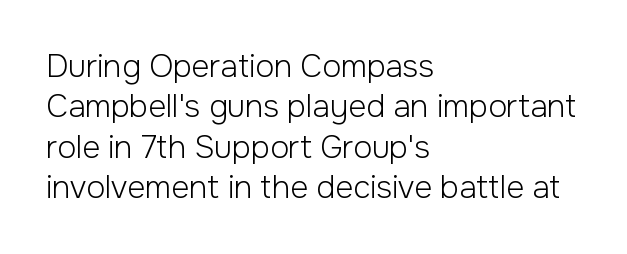
Here the designer chose a conventional face with non-uniform glyph widths. Notice how the stems are strictly vertical — no italics here. Heaviness? Minimal to ordinary, like unemphasized prose. Typeset ragged right — the left edge is the straight one. Note: no serifs on the glyphs.
